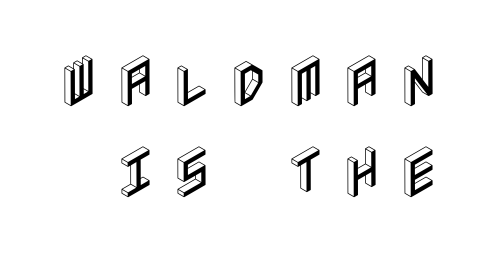
Q: Is the text italic (slanted)? A: No, it is upright.
Q: Is the text underlined? A: No.
Q: Is the spacing between letters normal or unusually wide? A: Unusually wide.
Q: Is the spacing between lines tight, normal or loose? A: Normal.
Q: Width (condensed, normal, or wide)? A: Condensed.
Q: x-height? A: Large.
